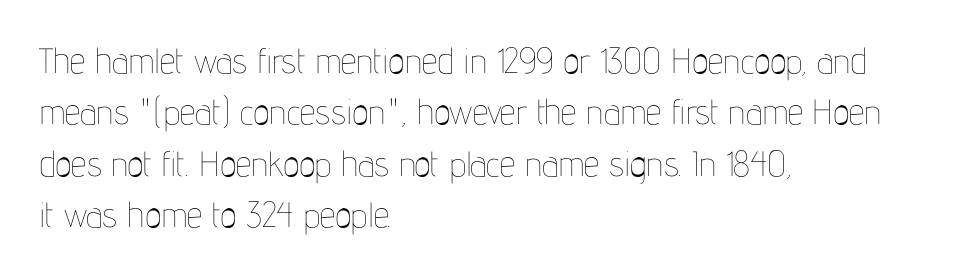
Reading down the block, your eye returns to a fixed left position each line. These lines are rendered in a variable-pitch font. One glance says typical: line gaps are just what's usual. Is the type heavy? It reads as light-to-regular instead. Is the letter spacing exaggerated? No — it looks like the ordinary default. The font's upright variant was chosen for this text.
